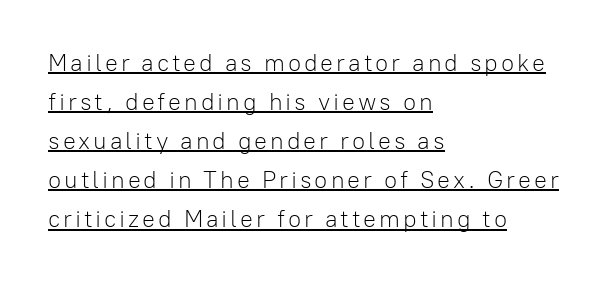
The image shows 24 px text type, upright; set left-aligned, normal line spacing (1.63x), underlined.
